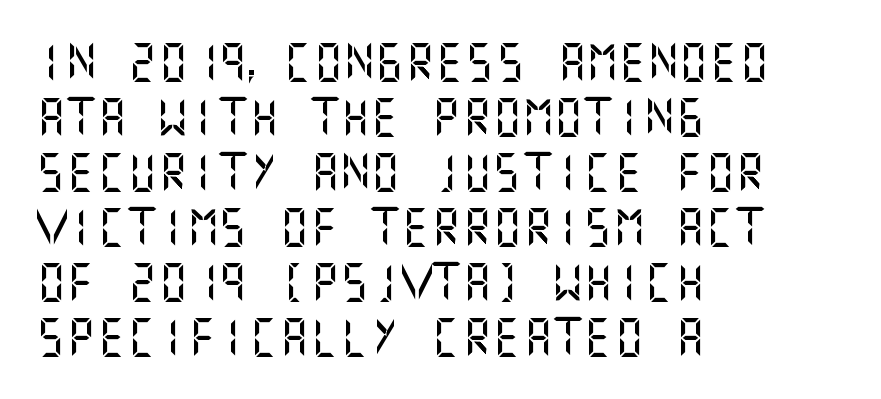
A clean baseline with only descenders dipping below it. Regarding leading, the lines here are spaced in the standard way. When letters stand straight like this, we call the style roman or upright. Each word holds together tightly as a unit, with standard inter-letter gaps. These lines are set flush left with a ragged right edge.
